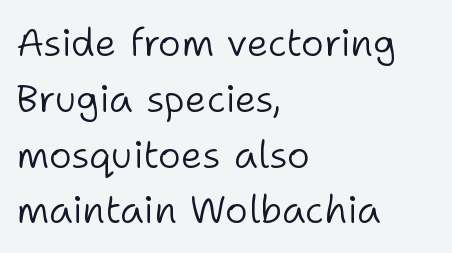
The image shows 39 px light sans-serif type, upright; set left-aligned, normal line spacing (1.43x), normal letter spacing, not underlined; low stroke contrast and a medium x-height.
